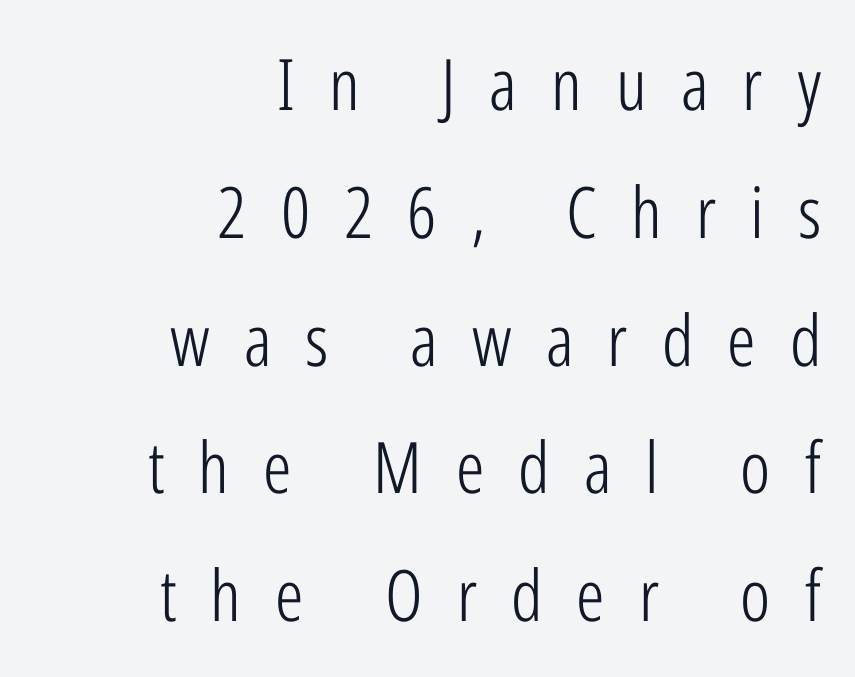
Q: Is the text bold? A: No.
Q: Is the text italic (slanted)? A: No, it is upright.
Q: Is the typeface a serif or a sans-serif typeface? A: Sans-serif.
Q: Is the text underlined? A: No.
Q: How is the paragraph aligned? A: Right-aligned.
Q: Is the spacing between letters normal or unusually wide? A: Unusually wide.
Q: Width (condensed, normal, or wide)? A: Condensed.
Q: Stroke contrast? A: Low.
Q: x-height? A: Medium.
Q: Monospaced? A: No.
